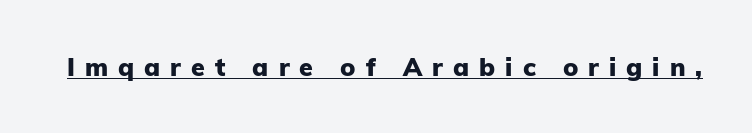
{"italic": "no", "bold": "yes", "underline": "yes", "letter_spacing": "wide", "letter_spacing_em": 0.4, "glyph_px": 25}
